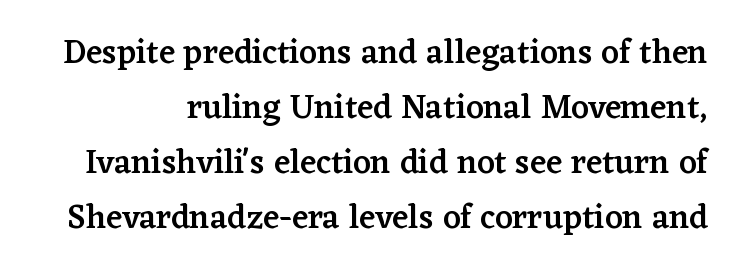
This rendering employs a face with finishing strokes, i.e., a serif. Here the designer chose a conventional face with non-uniform glyph widths. Normally led — the rows are evenly, conventionally spaced. It's the straight-up-and-down kind of type. Any mark beneath the type? The region is blank. Typesetter's note: demi weight, one step under bold.
